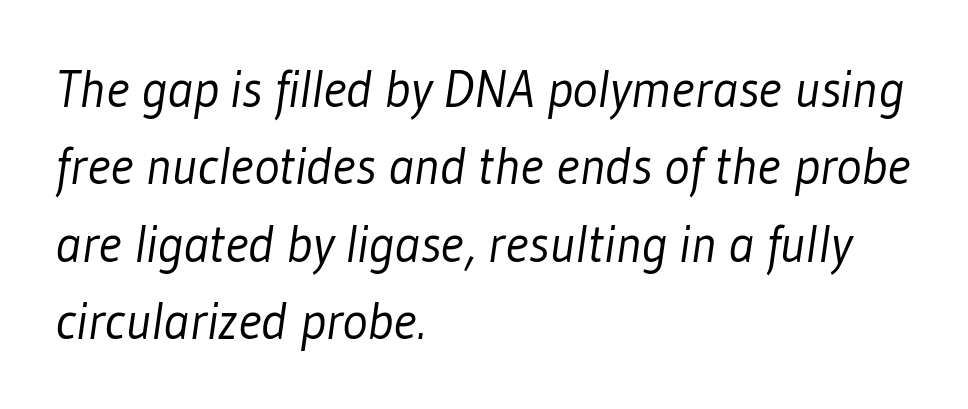
The image shows 53 px light, condensed sans-serif type; set left-aligned, normal line spacing (1.46x), normal letter spacing, not underlined; low stroke contrast and a medium x-height.
